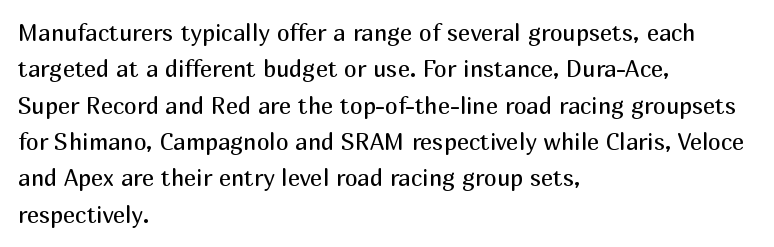
The image shows 23 px text type, upright; set left-aligned, normal line spacing (1.58x), normal letter spacing, not underlined.
